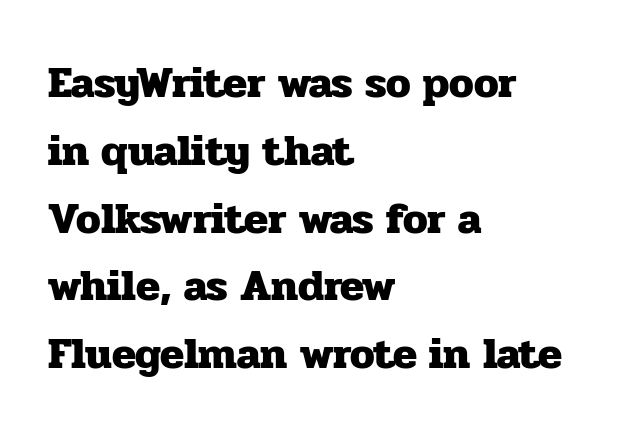
Does extra space separate the letters? No, they use regular spacing. These lines are rendered in a variable-pitch font. The line-height multiplier appears to be the usual default. The font's upright variant was chosen for this text. On the weight axis this lands at bold, roughly 700. Type without underlining.
